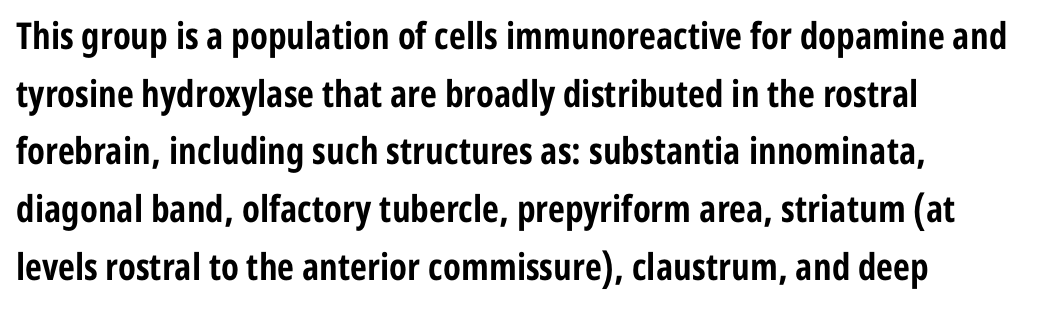
In terms of leading, this rendering sits right in the middle. Look at the bottom of the vertical strokes: they stop flat, with no serifs. Glyph-to-glyph distance matches everyday printed text. Character widths vary here, with narrow letters taking less room than wide ones. The string is rendered with underlining switched off. Weight check: bold — yes, fully.
